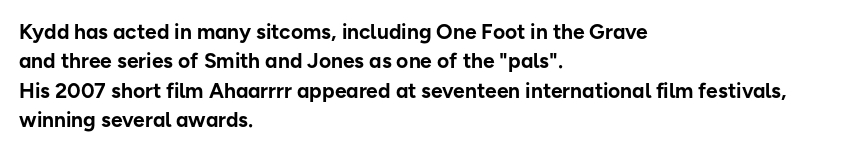
{"italic": "no", "bold": "yes", "underline": "no", "align": "left", "line_spacing": "normal", "line_spacing_ratio": 1.4, "letter_spacing": "normal", "letter_spacing_em": 0.0, "glyph_px": 21}
